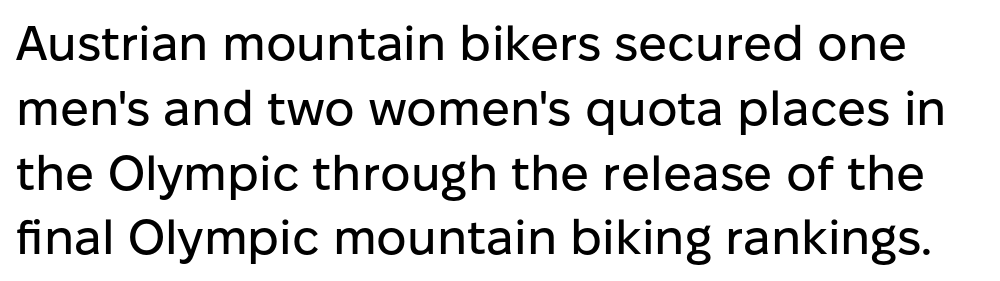
{"serif": "no", "italic": "no", "width": "normal", "stroke_contrast": "low", "x_height": "medium", "monospaced": "no", "underline": "no", "line_spacing": "normal", "line_spacing_ratio": 1.35, "letter_spacing": "normal", "letter_spacing_em": 0.0, "glyph_px": 48}
